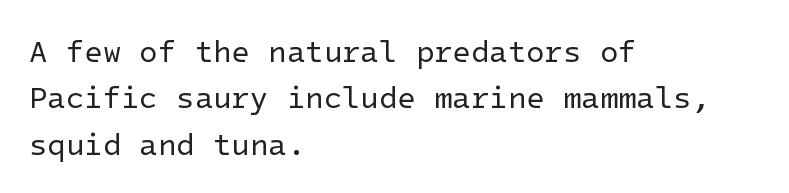
The image shows 30 px regular-weight sans-serif type, upright; set left-aligned, normal line spacing (1.55x), normal letter spacing, not underlined; low stroke contrast and a medium x-height.
